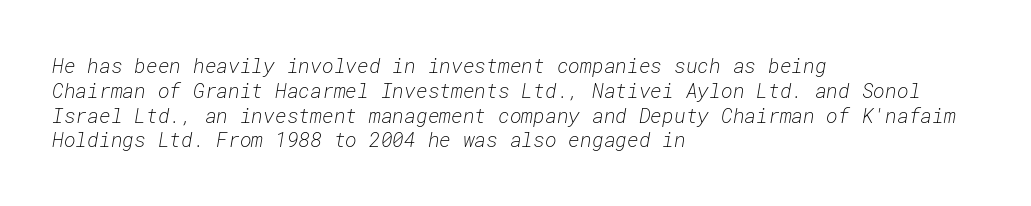
Yep, that's italic — everything's leaning. Standard letterfit; no display-style spreading of the glyphs. The words here are not underlined. Compared with a typical body face, this is equally light or lighter still.
